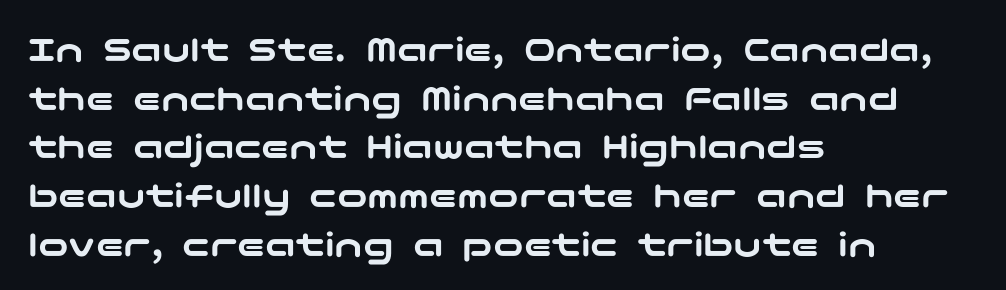
Summary of vertical rhythm: regular, with standard interline spacing. Style check: upright. Nothing unusual about the tracking: characters are spaced as the font intends. Descender tails drop into unmarked territory.
